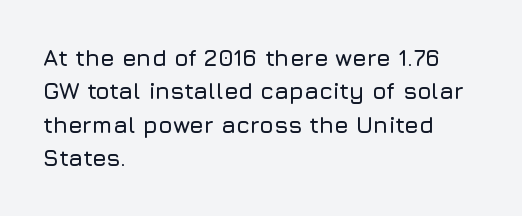
The rendering uses a moderate line-height, typical for paragraphs. These lines were composed using upright roman letters. The gaps between neighbouring characters are ordinary and unremarkable. Has an underline been added? It has not. Line starts are locked; line ends wander.
